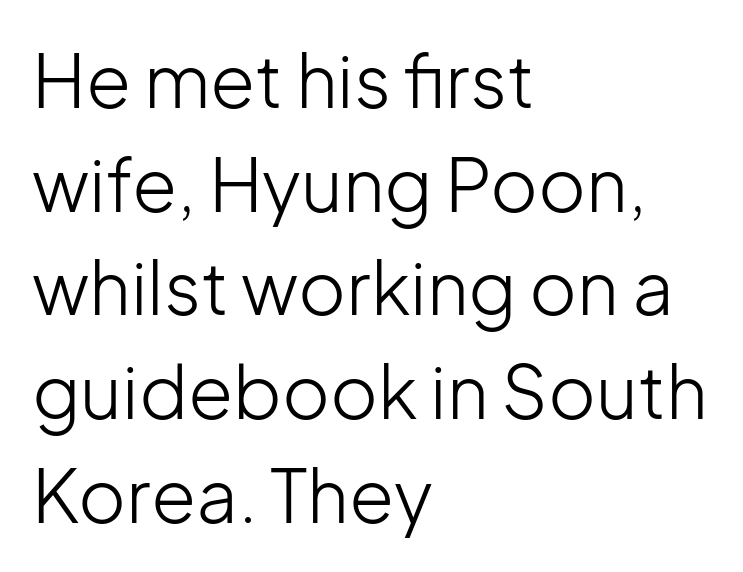
Q: Is the text bold? A: No.
Q: Is the text italic (slanted)? A: No, it is upright.
Q: Is the typeface a serif or a sans-serif typeface? A: Sans-serif.
Q: Is the text underlined? A: No.
Q: How is the paragraph aligned? A: Left-aligned.
Q: Is the spacing between letters normal or unusually wide? A: Normal.
Q: Is the spacing between lines tight, normal or loose? A: Normal.
Q: Width (condensed, normal, or wide)? A: Normal.
Q: Stroke contrast? A: Low.
Q: x-height? A: Medium.
Q: Monospaced? A: No.
